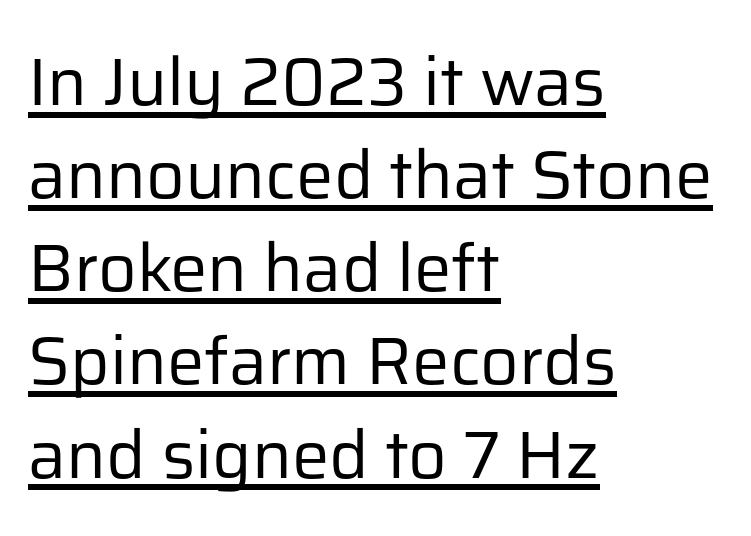
The image shows 67 px regular-weight sans-serif type, upright; set left-aligned, normal line spacing (1.39x), normal letter spacing, underlined; low stroke contrast and a medium x-height.
